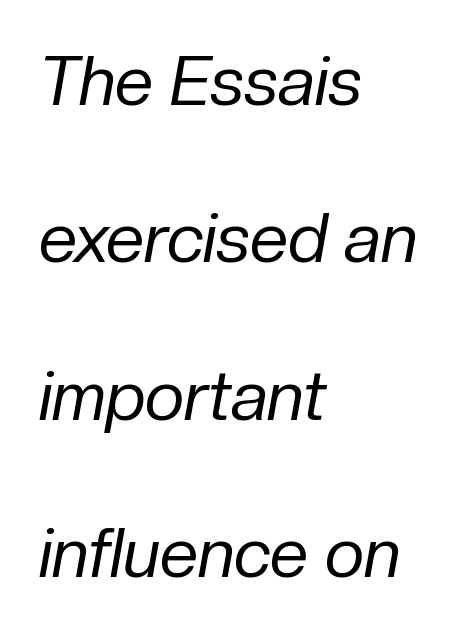
Think standard paragraph weight, or any step lighter than that. The passage shown is typed in a proportional face where columns would drift. Lines of text with bare space underneath. Line spacing here is loose. Alignment: flush left.
